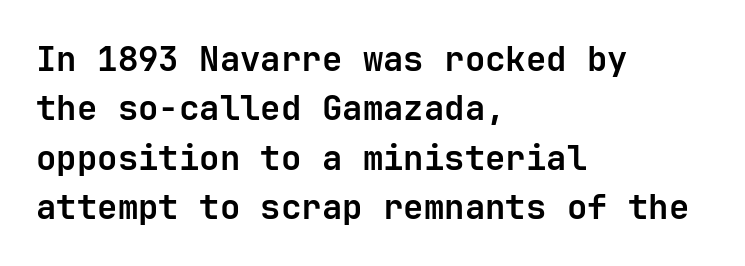
The image shows 34 px bold sans-serif type, upright, monospaced; set left-aligned, normal line spacing (1.45x), normal letter spacing, not underlined; low stroke contrast and a medium x-height.
